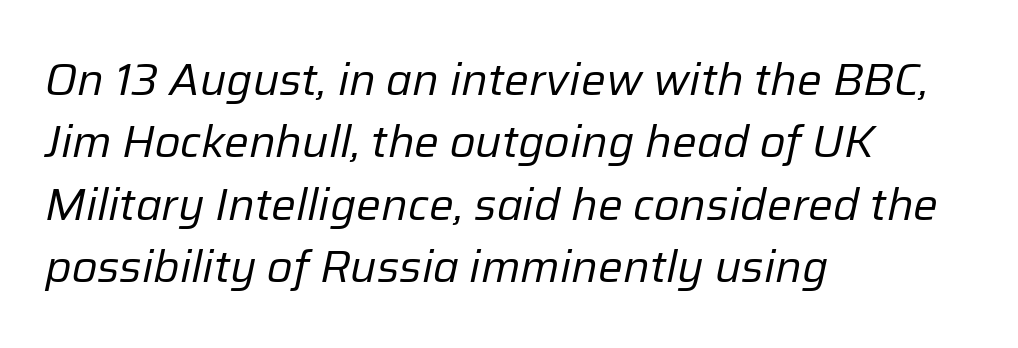
The image shows 44 px regular-weight type, italic (leaning right); set left-aligned, normal line spacing (1.42x), normal letter spacing, not underlined; low stroke contrast and a medium x-height.
